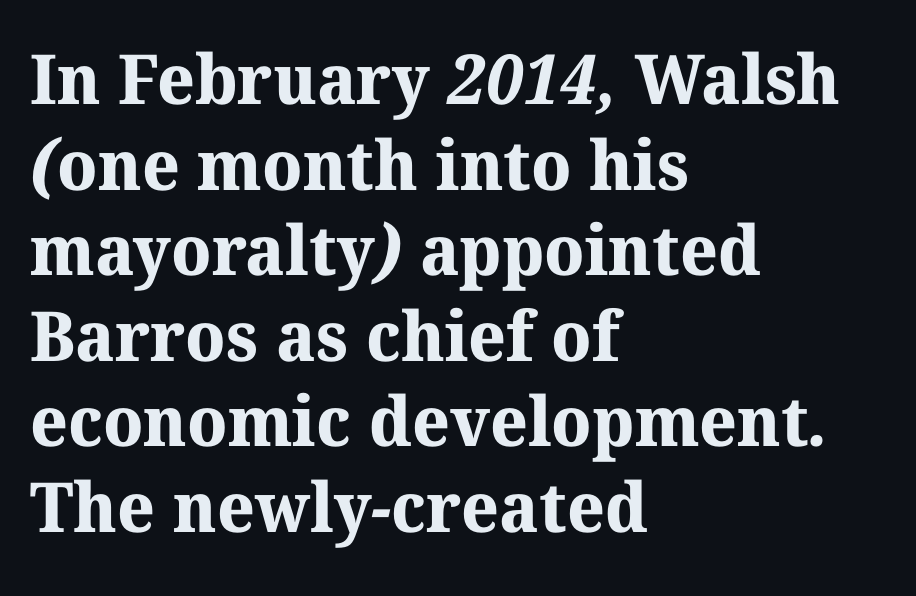
{"serif": "yes", "bold": "yes", "weight": "bold", "width": "normal", "stroke_contrast": "medium", "x_height": "medium", "monospaced": "no", "underline": "no", "align": "left", "line_spacing_ratio": 1.24, "letter_spacing": "normal", "letter_spacing_em": 0.0, "glyph_px": 69}
